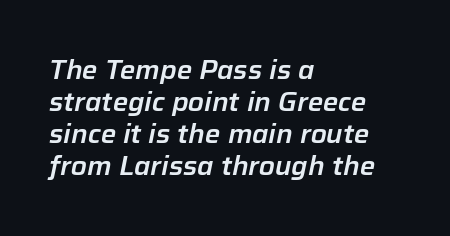
This rendering uses left alignment, leaving the right contour irregular. Underlining? Definitely not there. Observe the ordinary spacing: letters are neighbours, not strangers. The face used here has a pronounced slope to its letters.
